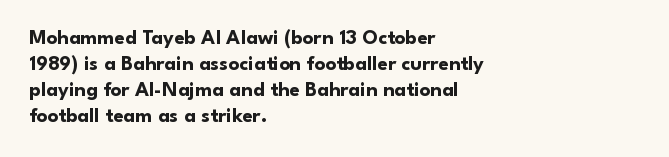
{"italic": "no", "bold": "yes", "underline": "no", "align": "left", "line_spacing_ratio": 1.24, "letter_spacing": "normal", "letter_spacing_em": 0.0, "glyph_px": 21}
